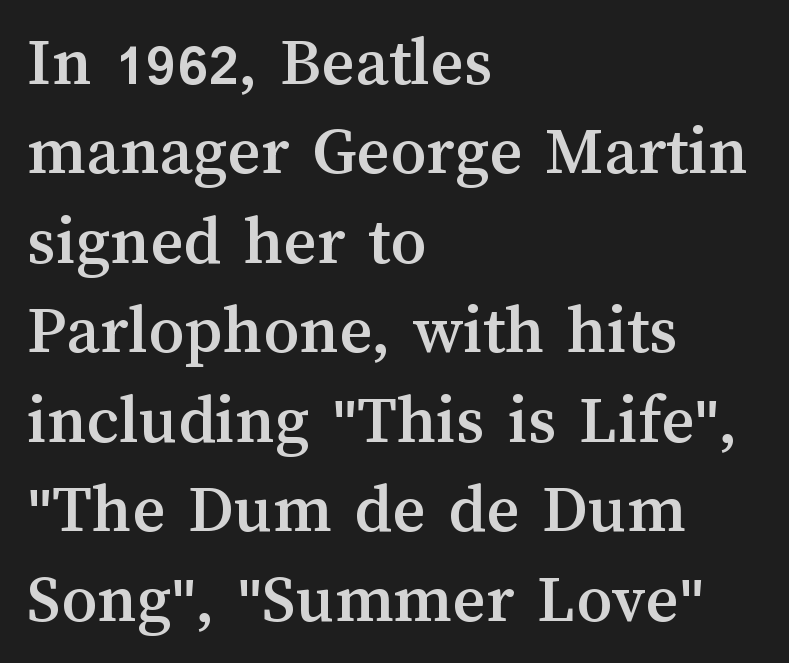
Q: Is the text italic (slanted)? A: No, it is upright.
Q: Is the text underlined? A: No.
Q: How is the paragraph aligned? A: Left-aligned.
Q: Is the spacing between letters normal or unusually wide? A: Normal.
Q: Is the spacing between lines tight, normal or loose? A: Normal.
Q: Width (condensed, normal, or wide)? A: Normal.
Q: Stroke contrast? A: Medium.
Q: x-height? A: Medium.
Q: Monospaced? A: No.
